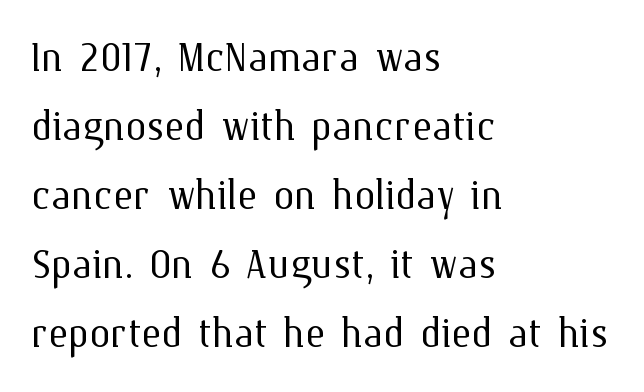
{"italic": "no", "bold": "no", "weight": "light", "width": "normal", "stroke_contrast": "medium", "x_height": "medium", "monospaced": "no", "underline": "no", "align": "left", "line_spacing": "normal", "line_spacing_ratio": 1.3, "letter_spacing": "normal", "letter_spacing_em": 0.0, "glyph_px": 53}
